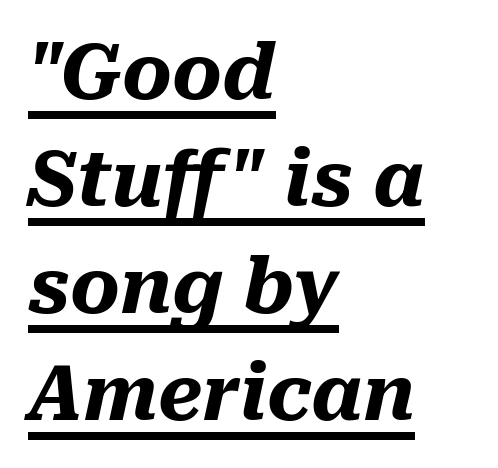
The image shows 76 px heavy type, italic (leaning right); set left-aligned, normal line spacing (1.41x), normal letter spacing, underlined; medium stroke contrast and a medium x-height.
